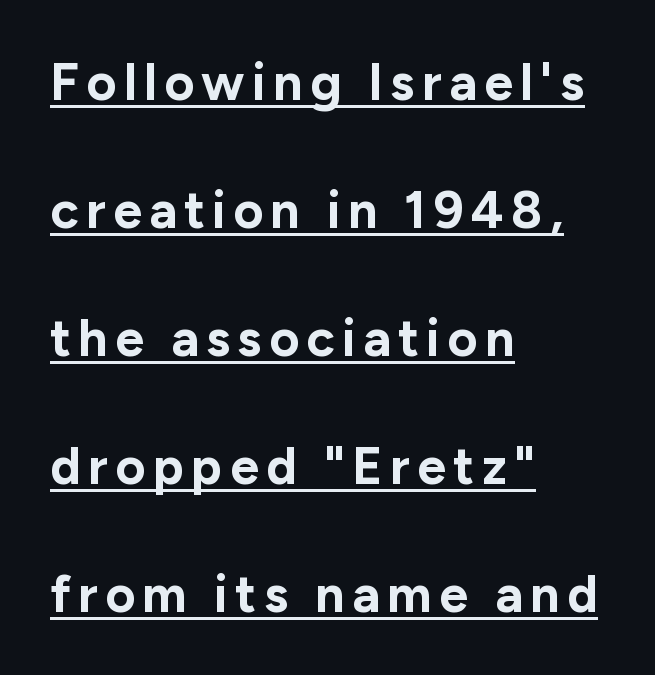
{"serif": "no", "italic": "no", "bold": "yes", "weight": "bold", "width": "normal", "stroke_contrast": "low", "x_height": "medium", "monospaced": "no", "underline": "yes", "align": "left", "line_spacing": "loose", "line_spacing_ratio": 2.46, "glyph_px": 52}
